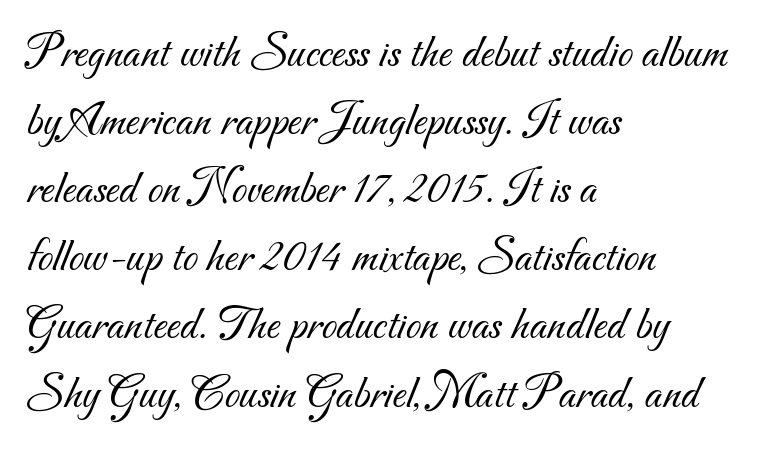
The image shows 49 px light sans-serif type; set left-aligned, normal line spacing (1.39x), normal letter spacing, not underlined; medium stroke contrast and a small x-height.
